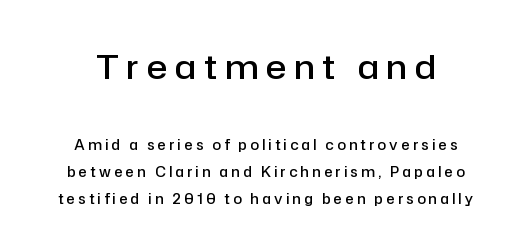
Q: Is the text bold? A: Semi-bold.
Q: Is the text italic (slanted)? A: No, it is upright.
Q: Is the typeface a serif or a sans-serif typeface? A: Sans-serif.
Q: Is the text underlined? A: No.
Q: Is the spacing between letters normal or unusually wide? A: Unusually wide.
Q: Is the spacing between lines tight, normal or loose? A: Loose.
Q: Which block of text is set in a larger size, the first (top) or the second (bottom)? A: The first (top) one.
Q: Width (condensed, normal, or wide)? A: Normal.
Q: Stroke contrast? A: Low.
Q: x-height? A: Medium.
Q: Monospaced? A: No.
